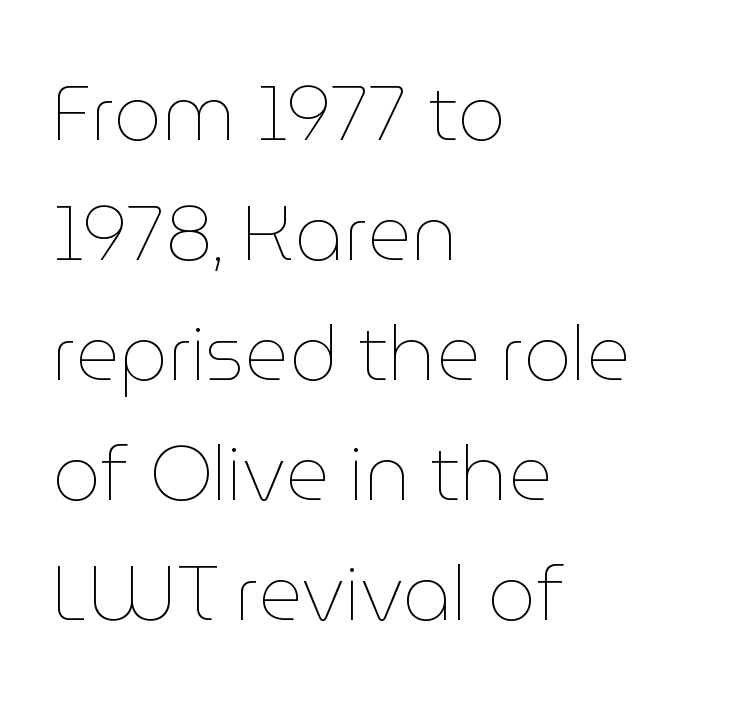
{"italic": "no", "bold": "no", "weight": "thin", "width": "normal", "stroke_contrast": "low", "x_height": "medium", "monospaced": "no", "underline": "no", "align": "left", "line_spacing": "normal", "line_spacing_ratio": 1.58, "letter_spacing": "normal", "letter_spacing_em": 0.0, "glyph_px": 76}
